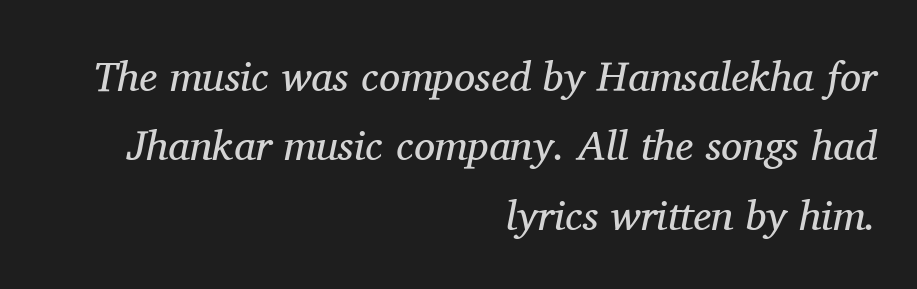
{"serif": "yes", "italic": "yes", "lean": "right", "slant_degrees": 11, "bold": "no", "weight": "regular", "width": "normal", "stroke_contrast": "medium", "x_height": "medium", "monospaced": "no", "underline": "no", "align": "right", "line_spacing": "normal", "line_spacing_ratio": 1.65, "letter_spacing": "normal", "letter_spacing_em": 0.0, "glyph_px": 42}
